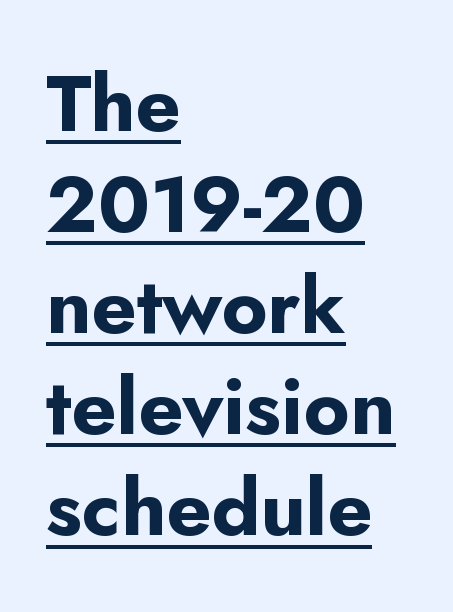
The ragged edge is on the right, which tells us the setting is flush left. Typographic density is high because the face is bold. These lines are composed in type without serifs. Summary of vertical rhythm: regular, with standard interline spacing. Do the characters align in a grid? No, the font is proportional.
